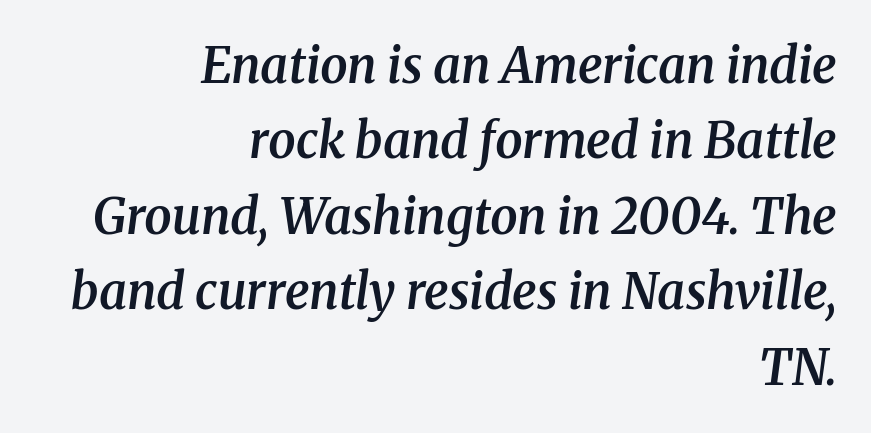
The image shows 49 px semibold serif type, italic (leaning right); set right-aligned, normal line spacing (1.54x), normal letter spacing, not underlined; medium stroke contrast and a medium x-height.
